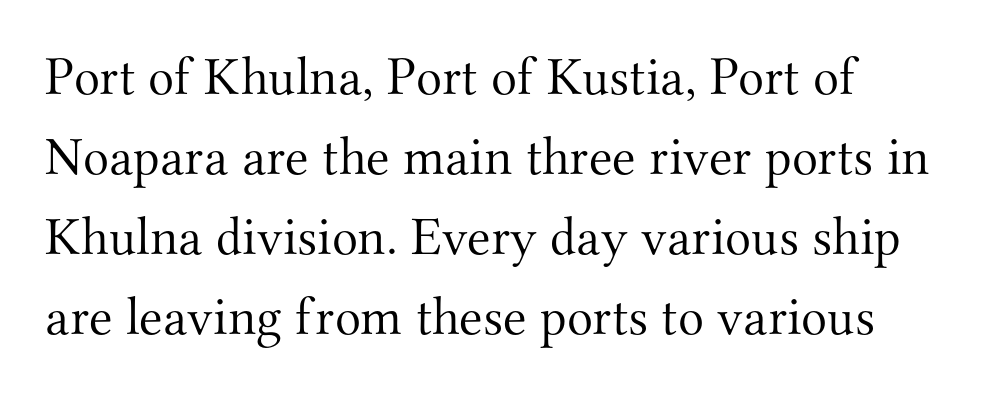
Glyph-to-glyph distance matches everyday printed text. Clear beneath every line of the passage. The glyphs in this specimen are seriffed. The rendering uses a moderate line-height, typical for paragraphs. The typesetting does not lean heavy: it is not bold. Spacing verdict: proportional, widths tailored to each character.
